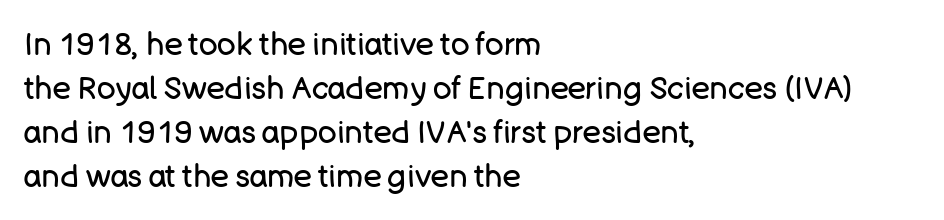
Q: Is the text bold? A: No.
Q: Is the text italic (slanted)? A: No, it is upright.
Q: Is the typeface a serif or a sans-serif typeface? A: Sans-serif.
Q: Is the text underlined? A: No.
Q: How is the paragraph aligned? A: Left-aligned.
Q: Is the spacing between letters normal or unusually wide? A: Normal.
Q: Is the spacing between lines tight, normal or loose? A: Normal.
Q: Width (condensed, normal, or wide)? A: Normal.
Q: Stroke contrast? A: Low.
Q: x-height? A: Large.
Q: Monospaced? A: No.
